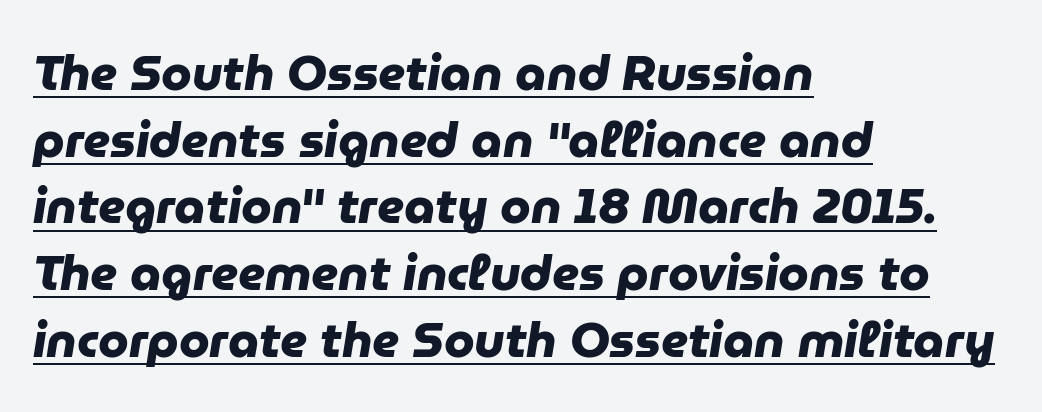
Teacher's note: observe the even left margin — that is flush-left alignment. Has an underline been added? It has. A typesetter would call this proportional, since set widths differ per character. The font family rendered here belongs to the sans-serif group. Does extra space separate the letters? No, they use regular spacing.
